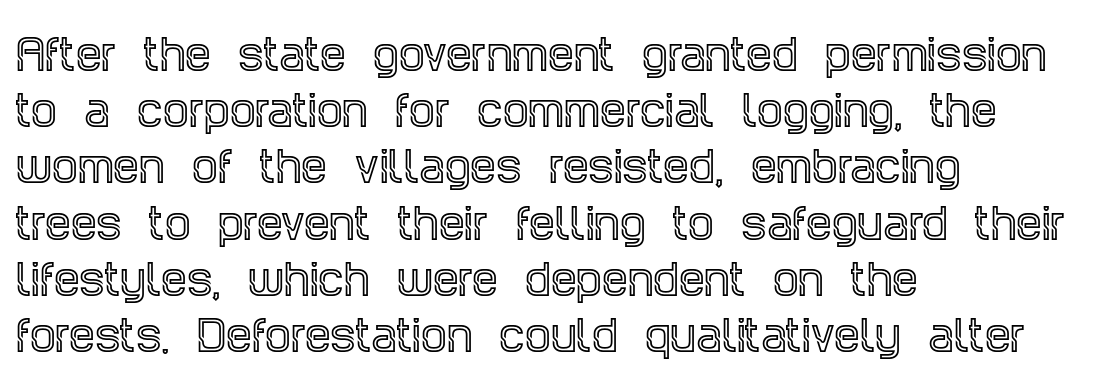
The image shows 41 px condensed serif type, upright; set left-aligned, normal line spacing (1.37x), normal letter spacing, not underlined; a large x-height.
